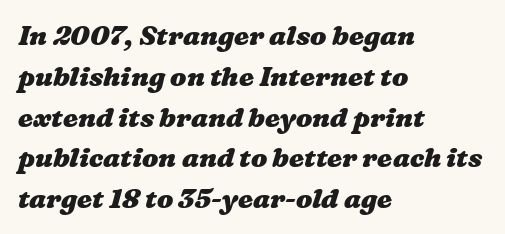
Q: Is the text bold? A: Yes.
Q: Is the text underlined? A: No.
Q: How is the paragraph aligned? A: Left-aligned.
Q: Is the spacing between letters normal or unusually wide? A: Normal.
Q: Is the spacing between lines tight, normal or loose? A: Normal.
